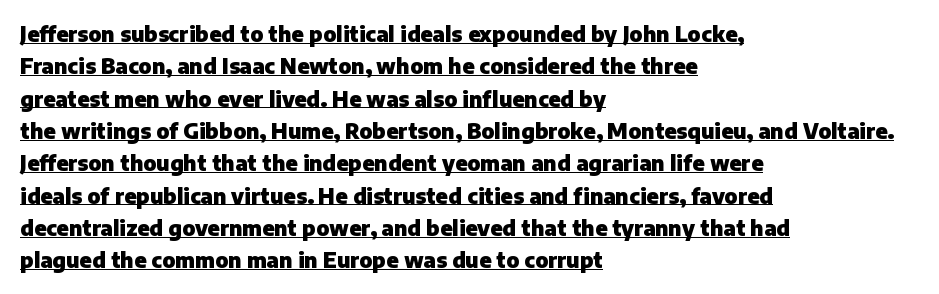
Q: Is the text bold? A: Yes.
Q: Is the text italic (slanted)? A: No, it is upright.
Q: Is the text underlined? A: Yes.
Q: How is the paragraph aligned? A: Left-aligned.
Q: Is the spacing between letters normal or unusually wide? A: Normal.
Q: Is the spacing between lines tight, normal or loose? A: Normal.
